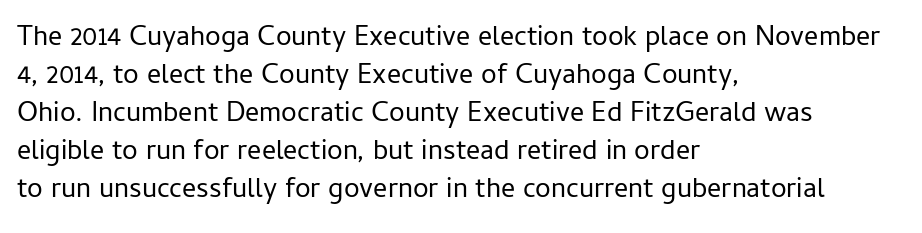
{"serif": "no", "italic": "no", "bold": "no", "weight": "regular", "width": "normal", "stroke_contrast": "low", "x_height": "medium", "monospaced": "no", "underline": "no", "align": "left", "line_spacing": "normal", "line_spacing_ratio": 1.36, "letter_spacing": "normal", "letter_spacing_em": 0.0, "glyph_px": 28}
